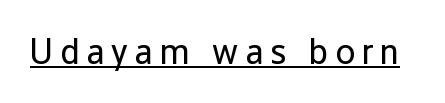
{"serif": "no", "italic": "no", "bold": "no", "weight": "regular", "width": "normal", "stroke_contrast": "low", "x_height": "medium", "monospaced": "no", "underline": "yes", "glyph_px": 36}
